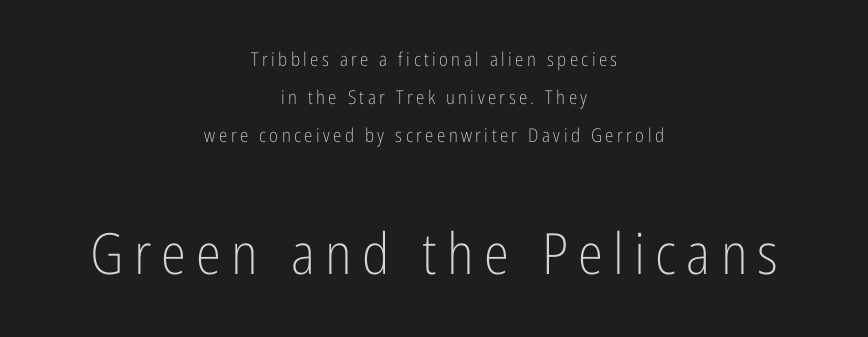
{"serif": "no", "italic": "no", "bold": "no", "weight": "light", "width": "condensed", "stroke_contrast": "low", "x_height": "medium", "monospaced": "no", "underline": "no", "align": "center", "line_spacing": "loose", "line_spacing_ratio": 2.01, "larger_block": "second", "size_ratio": 3.0, "glyph_px": 57}
